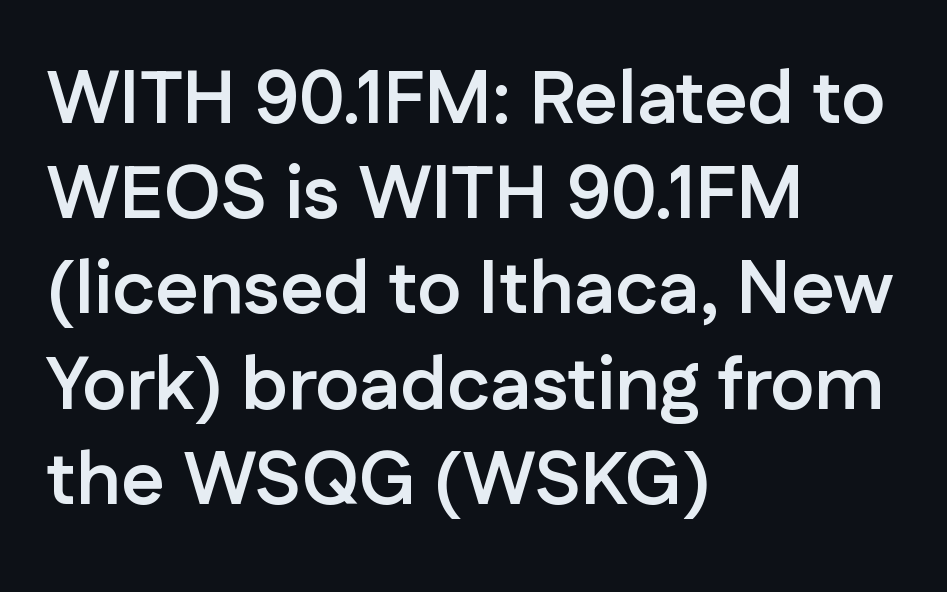
Normally led — the rows are evenly, conventionally spaced. These lines are rendered in a variable-pitch font. The ragged edge is on the right, which tells us the setting is flush left. Words float on clear page, feet unadorned. Nope, no serifs anywhere on these letters. Its strokes are broad and dark, the hallmark of bold type.
